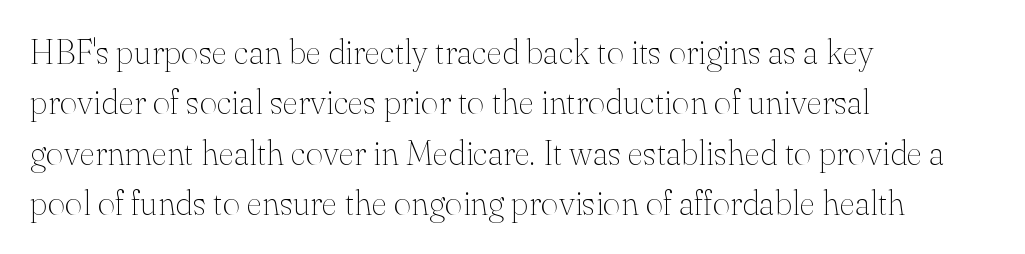
Q: Is the text bold? A: No.
Q: Is the text italic (slanted)? A: No, it is upright.
Q: Is the typeface a serif or a sans-serif typeface? A: Serif.
Q: Is the text underlined? A: No.
Q: How is the paragraph aligned? A: Left-aligned.
Q: Is the spacing between letters normal or unusually wide? A: Normal.
Q: Is the spacing between lines tight, normal or loose? A: Normal.
Q: Width (condensed, normal, or wide)? A: Normal.
Q: Stroke contrast? A: Medium.
Q: x-height? A: Small.
Q: Monospaced? A: No.
